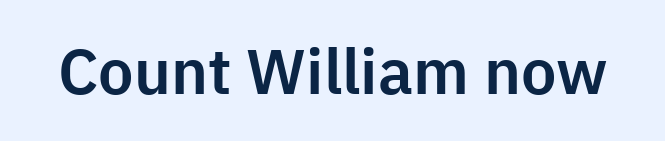
The image shows 63 px sans-serif type, upright; set normal letter spacing, not underlined; low stroke contrast and a medium x-height.
